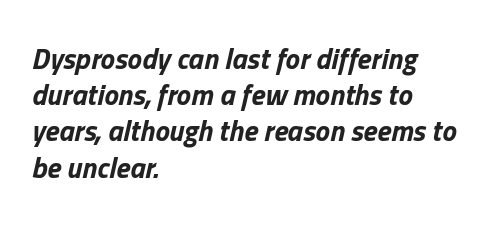
Varying glyph widths throughout — classic text-font behaviour. No word sits above an underline. Observe the ordinary spacing: letters are neighbours, not strangers. The typesetter chose a ragged-right arrangement here. Does the lettering tilt? It does — this is italic.
